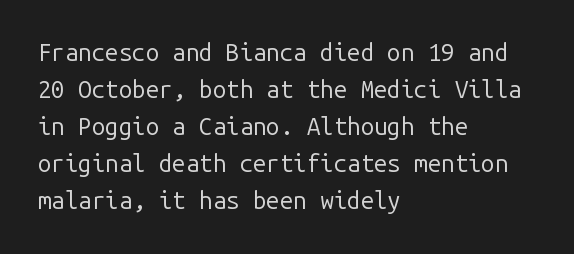
The image shows 24 px text type, upright; set left-aligned, normal line spacing (1.54x), normal letter spacing, not underlined.
